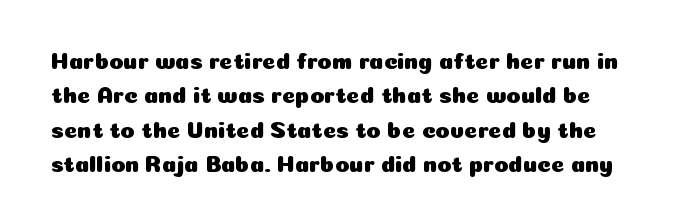
Here the glyphs are tracked normally, forming tight word shapes. Every stem runs plumb, perpendicular to the baseline. The glyphs are unaccompanied by any horizontal stroke below them. Honestly, the row spacing looks completely unremarkable.
